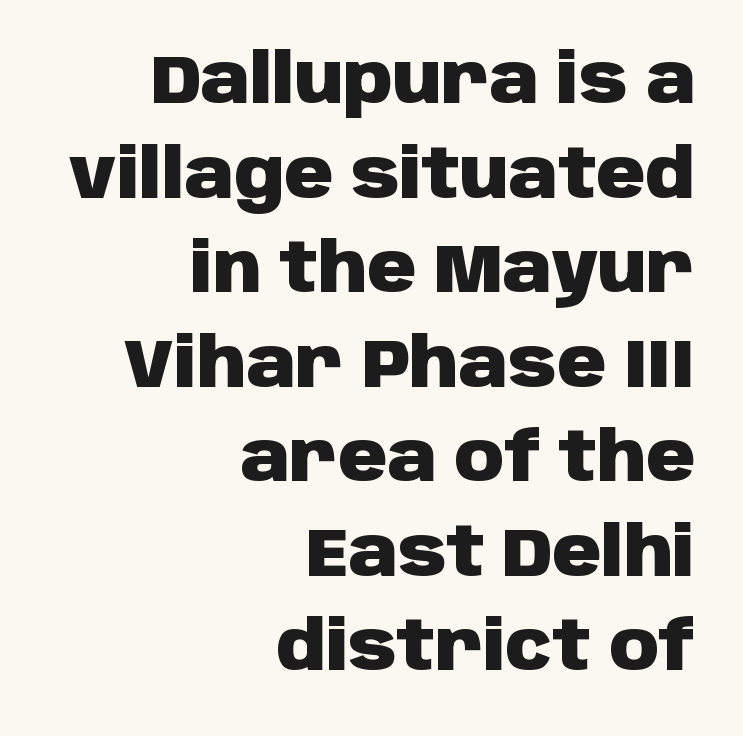
{"serif": "no", "italic": "no", "bold": "yes", "weight": "heavy", "width": "normal", "stroke_contrast": "low", "x_height": "large", "monospaced": "no", "underline": "no", "align": "right", "line_spacing": "normal", "line_spacing_ratio": 1.39, "letter_spacing": "normal", "letter_spacing_em": 0.0, "glyph_px": 68}
